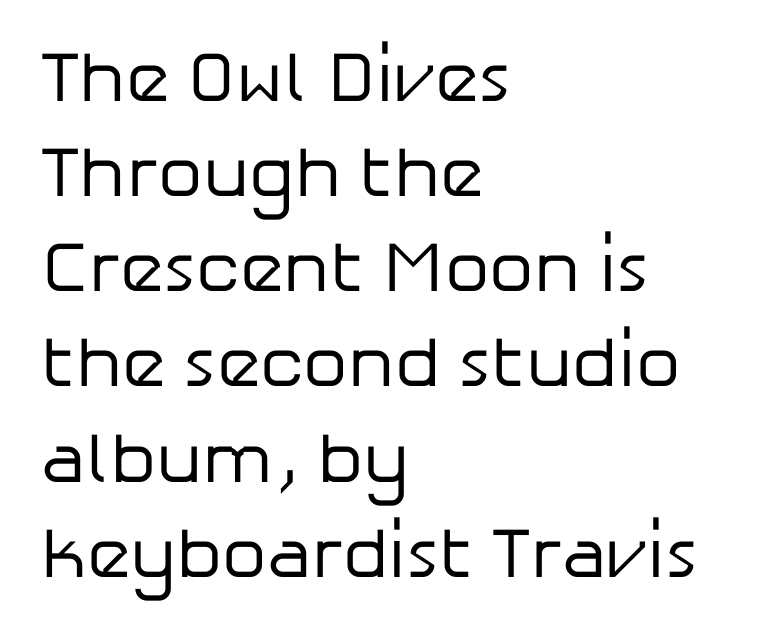
These lines are set flush left with a ragged right edge. Stems here are at most as thick as an everyday book face. The face used here is proportionally spaced, like ordinary book or web type. A sans-serif font was chosen for this passage. Any mark beneath the type? The region is blank.
